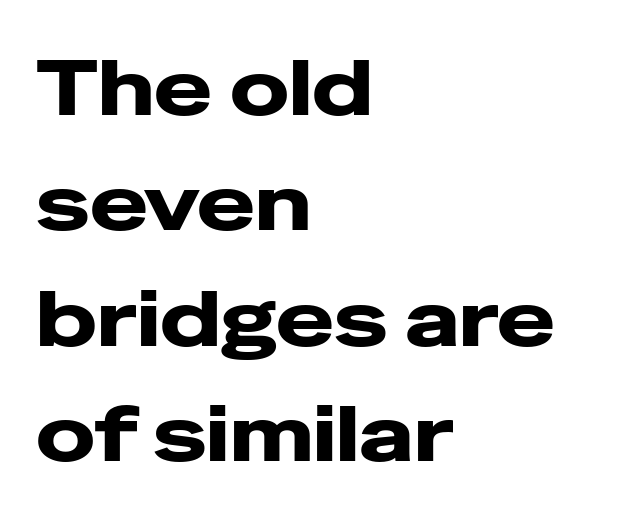
{"serif": "no", "italic": "no", "bold": "yes", "weight": "heavy", "width": "wide", "stroke_contrast": "low", "x_height": "medium", "monospaced": "no", "underline": "no", "align": "left", "line_spacing": "normal", "line_spacing_ratio": 1.48, "letter_spacing": "normal", "letter_spacing_em": 0.0, "glyph_px": 78}
